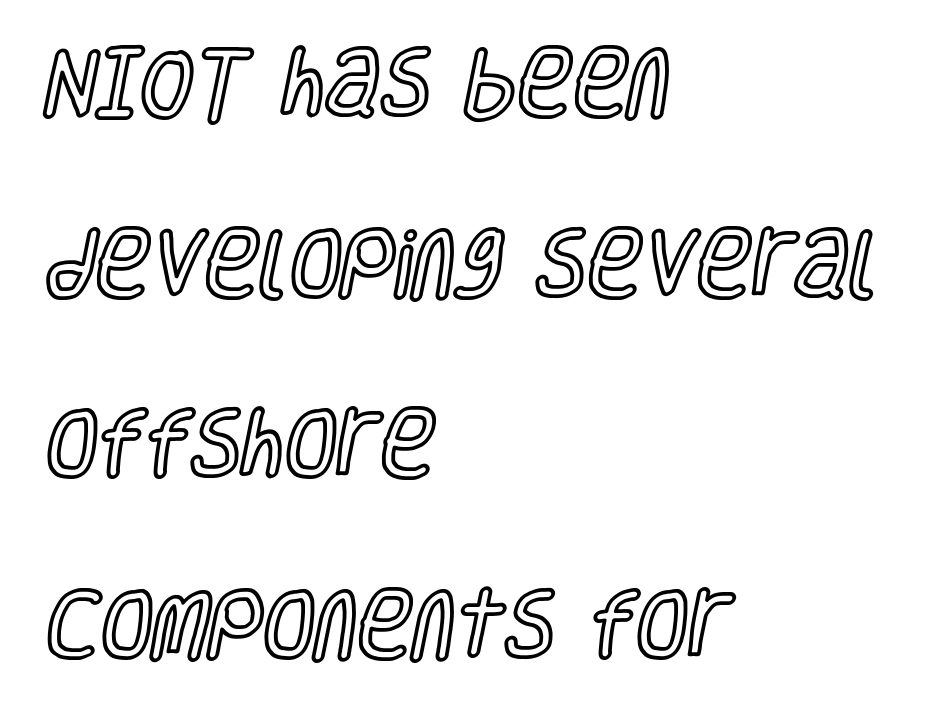
{"width": "condensed", "x_height": "large", "monospaced": "no", "underline": "no", "align": "left", "line_spacing": "loose", "line_spacing_ratio": 2.41, "letter_spacing": "normal", "letter_spacing_em": 0.0, "glyph_px": 75}
